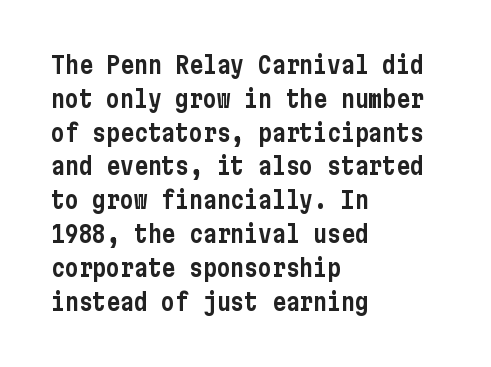
{"italic": "no", "underline": "no", "align": "left", "line_spacing": "normal", "line_spacing_ratio": 1.47, "letter_spacing": "normal", "letter_spacing_em": 0.0, "glyph_px": 23}
